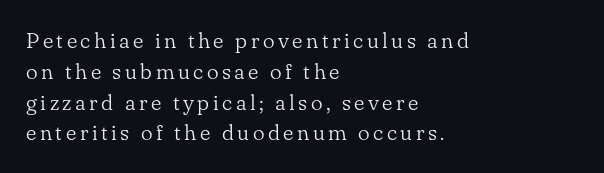
The baseline area is clear. Left-aligned paragraph, ragged on the right. A quiet, ordinary-to-light weight characterises the typeface. The letters stand upright; this is a roman face.
